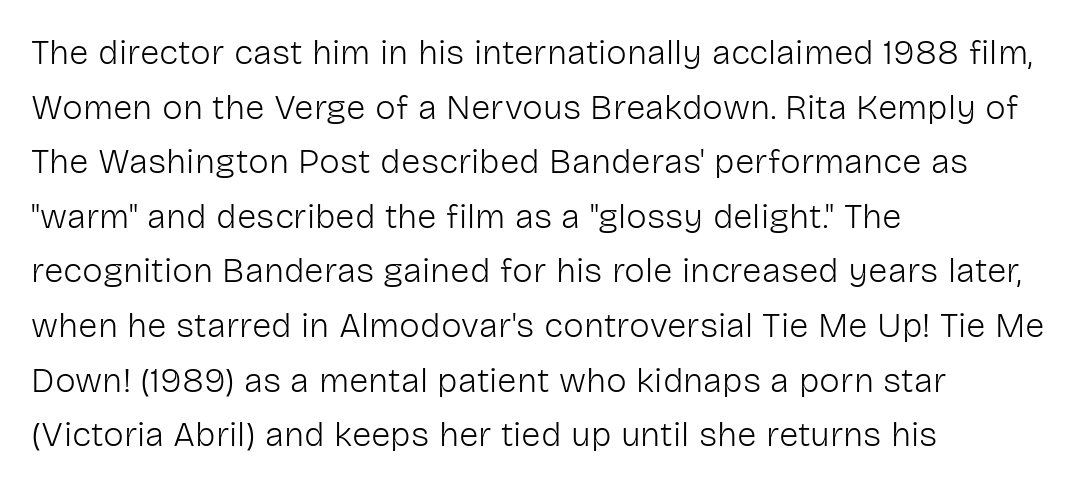
The image shows 35 px light sans-serif type, upright; set left-aligned, normal line spacing (1.56x), normal letter spacing, not underlined; low stroke contrast and a medium x-height.
